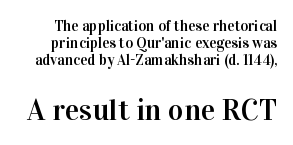
Q: Is the text italic (slanted)? A: No, it is upright.
Q: Is the typeface a serif or a sans-serif typeface? A: Serif.
Q: Is the text underlined? A: No.
Q: Is the spacing between letters normal or unusually wide? A: Normal.
Q: Is the spacing between lines tight, normal or loose? A: Tight.
Q: Which block of text is set in a larger size, the first (top) or the second (bottom)? A: The second (bottom) one.
Q: Width (condensed, normal, or wide)? A: Normal.
Q: Stroke contrast? A: High.
Q: x-height? A: Medium.
Q: Monospaced? A: No.
